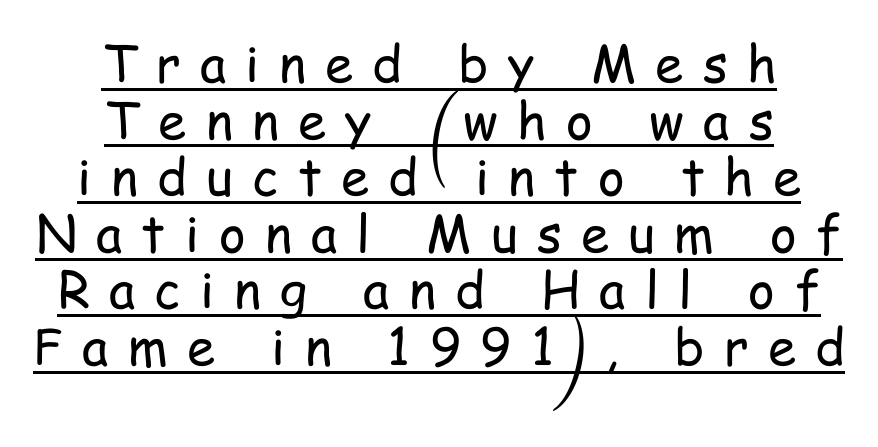
{"serif": "no", "italic": "no", "bold": "no", "weight": "regular", "width": "condensed", "stroke_contrast": "low", "x_height": "medium", "monospaced": "no", "underline": "yes", "align": "center", "line_spacing": "tight", "line_spacing_ratio": 1.11, "letter_spacing": "wide", "letter_spacing_em": 0.38, "glyph_px": 51}
